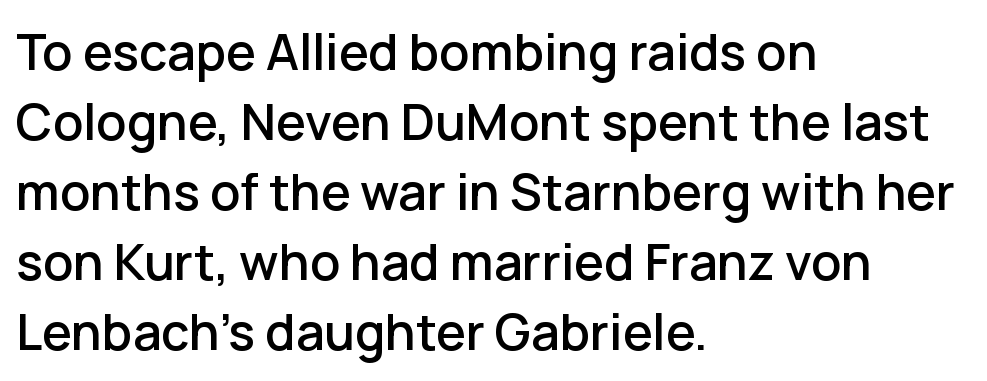
Q: Is the text italic (slanted)? A: No, it is upright.
Q: Is the typeface a serif or a sans-serif typeface? A: Sans-serif.
Q: Is the text underlined? A: No.
Q: How is the paragraph aligned? A: Left-aligned.
Q: Is the spacing between letters normal or unusually wide? A: Normal.
Q: Is the spacing between lines tight, normal or loose? A: Normal.
Q: Width (condensed, normal, or wide)? A: Normal.
Q: Stroke contrast? A: Low.
Q: x-height? A: Medium.
Q: Monospaced? A: No.
